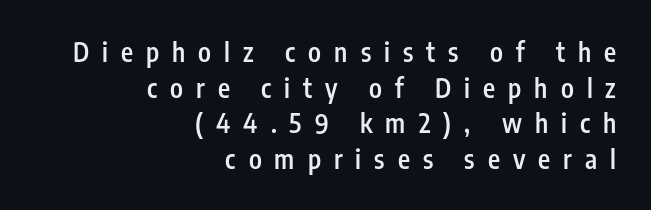
The image shows 26 px text type, upright; set right-aligned, normal line spacing (1.37x), unusually wide letter spacing (+0.5 em), not underlined.
